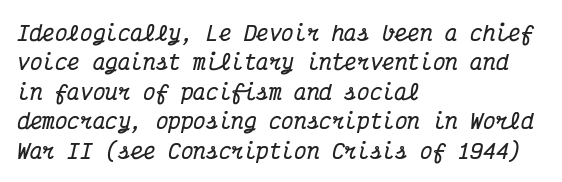
Q: Is the text bold? A: Yes.
Q: Is the text italic (slanted)? A: Yes, it leans right by about 12 degrees.
Q: Is the text underlined? A: No.
Q: How is the paragraph aligned? A: Left-aligned.
Q: Is the spacing between letters normal or unusually wide? A: Normal.
Q: Is the spacing between lines tight, normal or loose? A: Normal.
